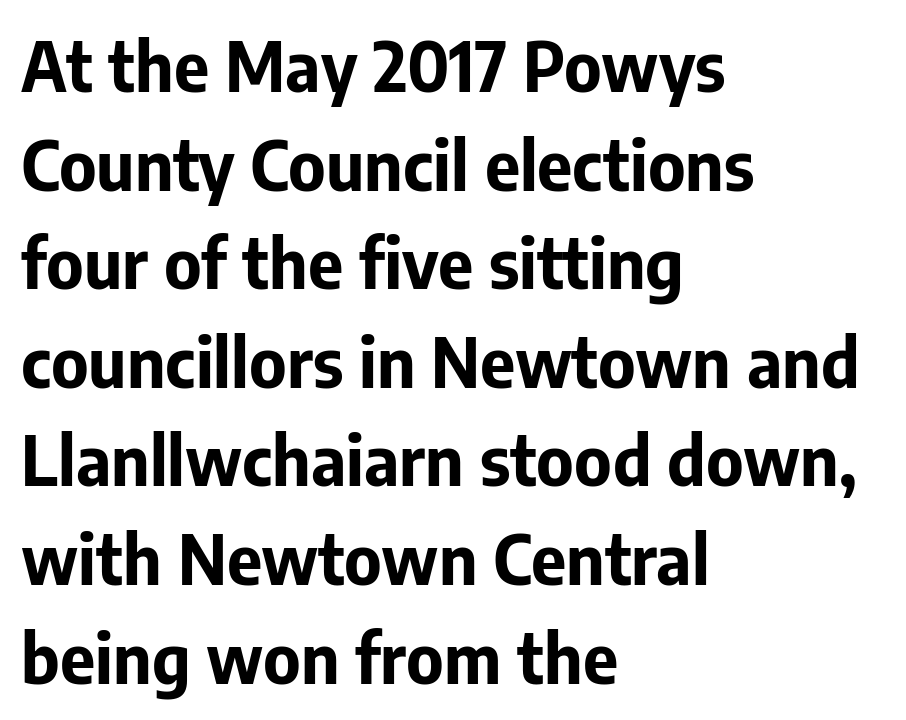
Typographically, this falls in the sans-serif category. Each row of text sits above clean, open space. These lines were composed using upright roman letters. The face used here has the dense, thick strokes of a bold.
